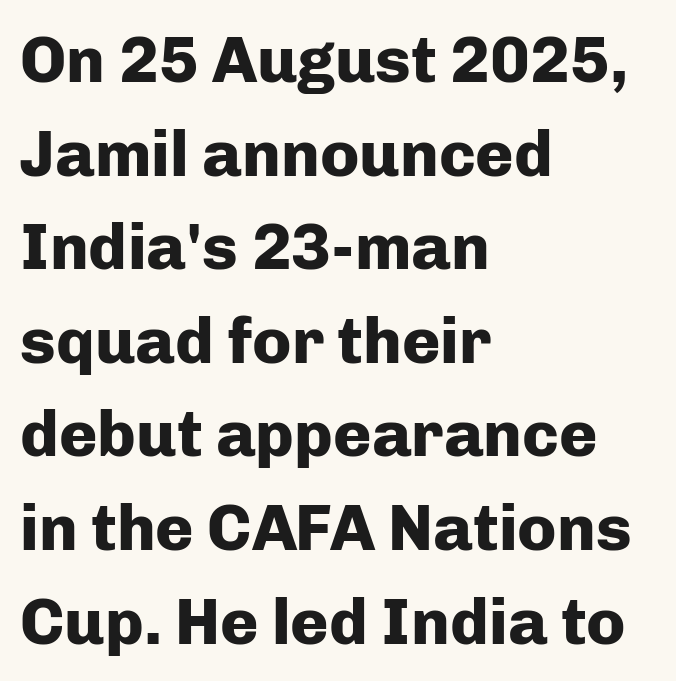
Q: Is the text bold? A: Yes.
Q: Is the text italic (slanted)? A: No, it is upright.
Q: Is the typeface a serif or a sans-serif typeface? A: Sans-serif.
Q: Is the text underlined? A: No.
Q: How is the paragraph aligned? A: Left-aligned.
Q: Is the spacing between letters normal or unusually wide? A: Normal.
Q: Is the spacing between lines tight, normal or loose? A: Normal.
Q: Width (condensed, normal, or wide)? A: Normal.
Q: Stroke contrast? A: Low.
Q: x-height? A: Medium.
Q: Monospaced? A: No.
